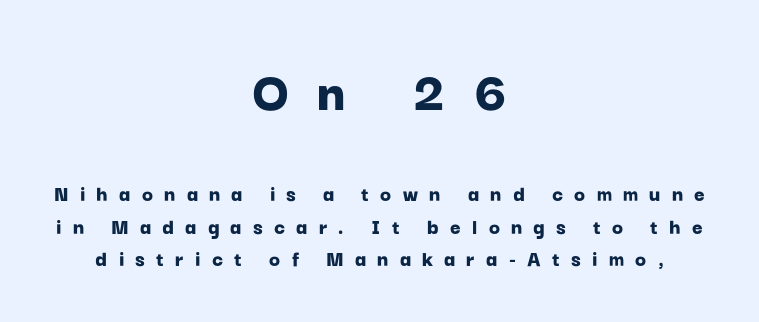
{"serif": "no", "italic": "no", "bold": "yes", "weight": "bold", "width": "normal", "stroke_contrast": "low", "x_height": "medium", "monospaced": "no", "underline": "no", "align": "center", "line_spacing": "normal", "line_spacing_ratio": 1.41, "letter_spacing": "wide", "letter_spacing_em": 0.49, "larger_block": "first", "size_ratio": 2.52, "glyph_px": 58}
